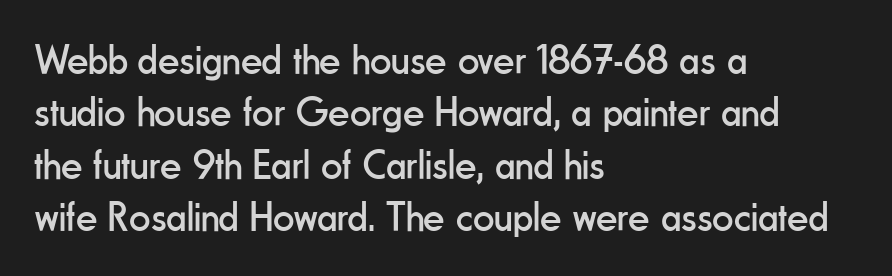
This rendering leaves character spacing at its baseline value. You can tell from the bare stems that sans-serif type was used. Line spacing here is normal. Line beginnings align vertically; line endings do not. The letters stand upright; this is a roman face.
